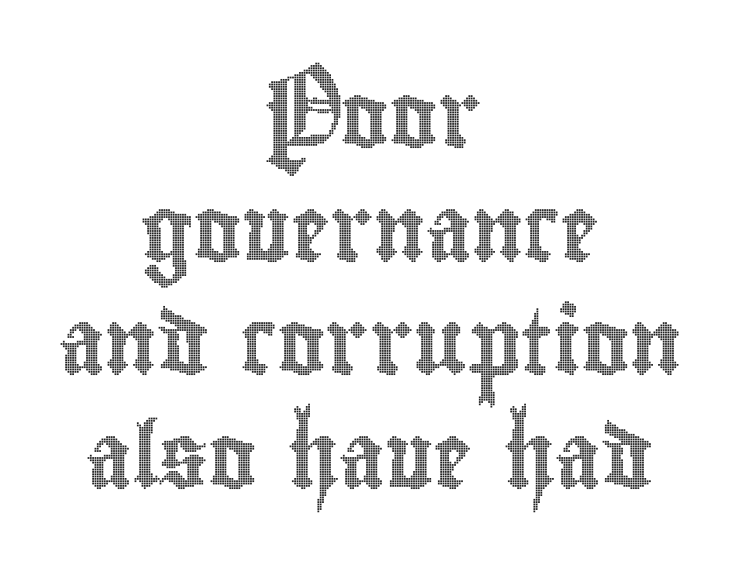
The image shows 65 px condensed type, upright; set centered, line spacing 1.75x, normal letter spacing, not underlined; a small x-height.
